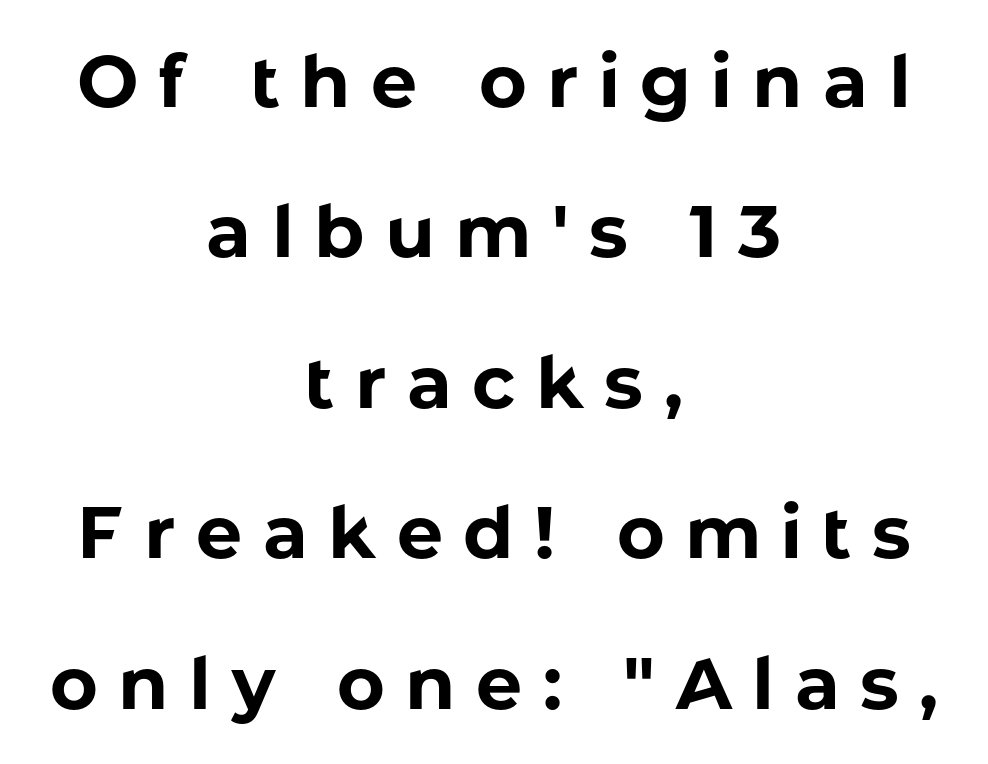
Q: Is the text bold? A: Yes.
Q: Is the text italic (slanted)? A: No, it is upright.
Q: Is the typeface a serif or a sans-serif typeface? A: Sans-serif.
Q: Is the text underlined? A: No.
Q: How is the paragraph aligned? A: Centered.
Q: Is the spacing between letters normal or unusually wide? A: Unusually wide.
Q: Is the spacing between lines tight, normal or loose? A: Loose.
Q: Width (condensed, normal, or wide)? A: Normal.
Q: Stroke contrast? A: Low.
Q: x-height? A: Medium.
Q: Monospaced? A: No.
